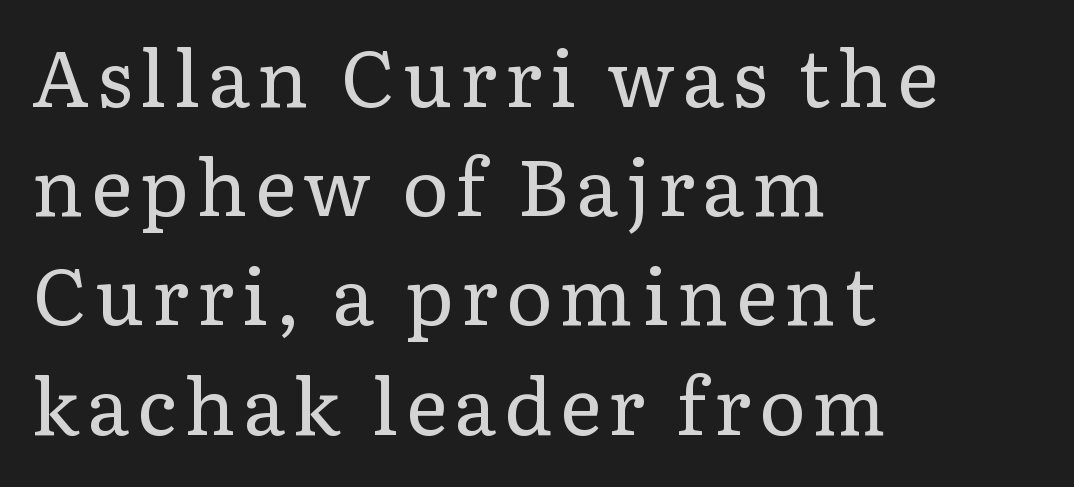
{"serif": "yes", "italic": "no", "bold": "no", "weight": "regular", "width": "normal", "stroke_contrast": "low", "x_height": "medium", "monospaced": "no", "underline": "no", "align": "left", "line_spacing": "normal", "line_spacing_ratio": 1.4, "glyph_px": 78}
